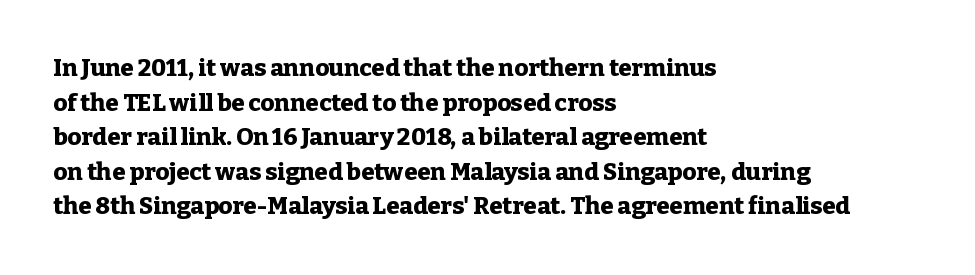
Rule under the text: the space is simply empty. Nothing unusual about the tracking: characters are spaced as the font intends. Leading: standard. This sample uses an upright cut, with every glyph sitting square on the baseline. Set as a true bold cut, around the 700 mark. Line beginnings align vertically; line endings do not.
